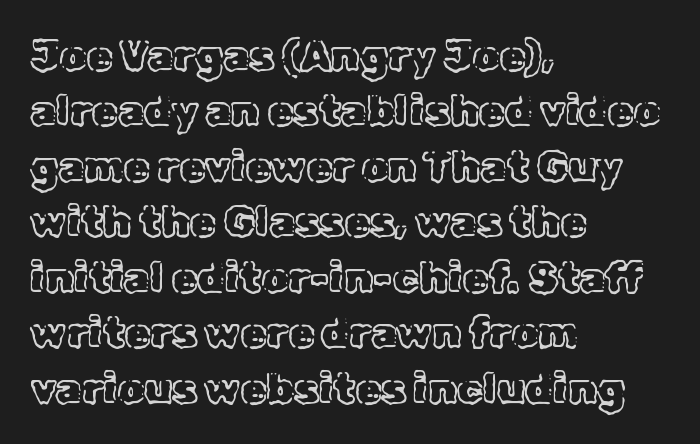
Q: Is the text italic (slanted)? A: No, it is upright.
Q: Is the text underlined? A: No.
Q: How is the paragraph aligned? A: Left-aligned.
Q: Is the spacing between letters normal or unusually wide? A: Normal.
Q: Is the spacing between lines tight, normal or loose? A: Normal.
Q: Width (condensed, normal, or wide)? A: Normal.
Q: x-height? A: Medium.
Q: Monospaced? A: No.
